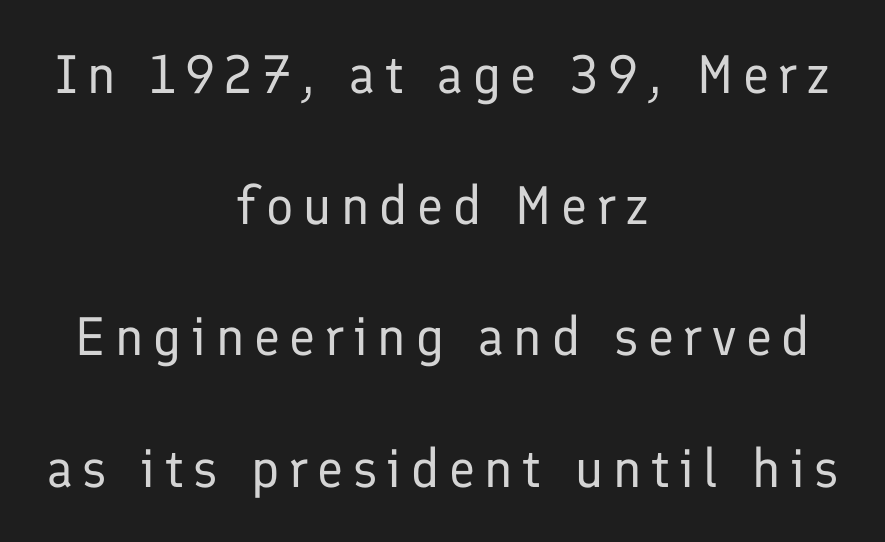
{"serif": "no", "italic": "no", "bold": "no", "weight": "regular", "width": "normal", "stroke_contrast": "low", "x_height": "medium", "monospaced": "no", "underline": "no", "align": "center", "line_spacing": "loose", "line_spacing_ratio": 2.43, "glyph_px": 54}
